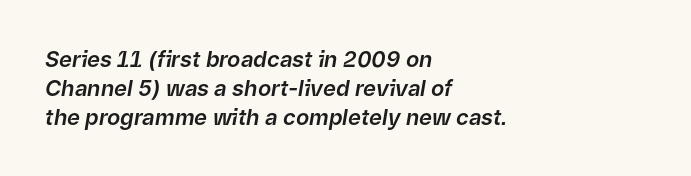
{"italic": "yes", "lean": "right", "slant_degrees": 9, "underline": "no", "align": "left", "line_spacing": "normal", "line_spacing_ratio": 1.31, "letter_spacing": "normal", "letter_spacing_em": 0.0, "glyph_px": 22}
